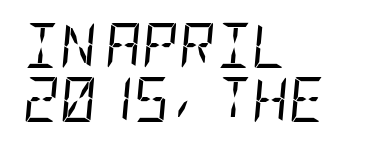
The ragged edge is on the right, which tells us the setting is flush left. Does extra space separate the letters? No, they use regular spacing. Characters are canted at an angle relative to the baseline's perpendicular. These glyphs show unthickened strokes, regular width or finer.
